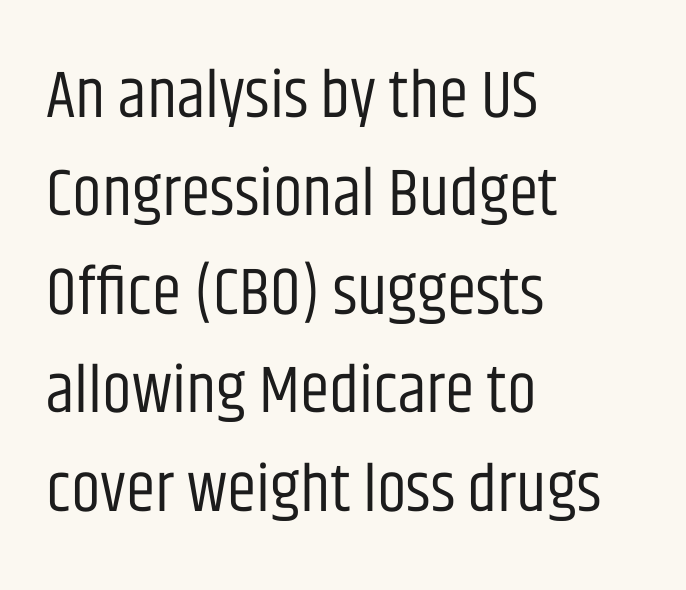
Horizontal alignment here is leftward, the default for most running prose. Baseline-to-baseline distance is the conventional proportion of letter height. This reads as an unemphasized weight, regular at the heaviest. The line texture is even and compact thanks to regular tracking. Note the varied advance widths — an 'i' is clearly narrower than an 'm'.
